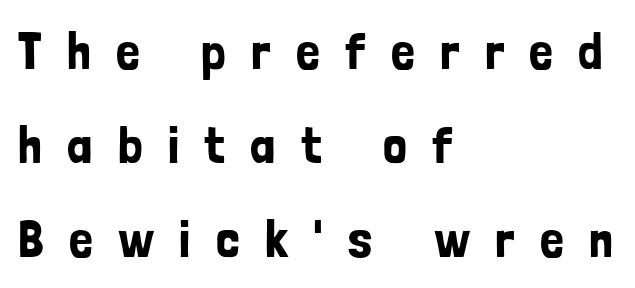
Character widths vary here, with narrow letters taking less room than wide ones. This sample uses a sans-serif face. The gaps between neighbouring characters are conspicuously large. These lines were composed using upright roman letters. Horizontal alignment here is leftward, the default for most running prose. The area under the type is left untouched.
